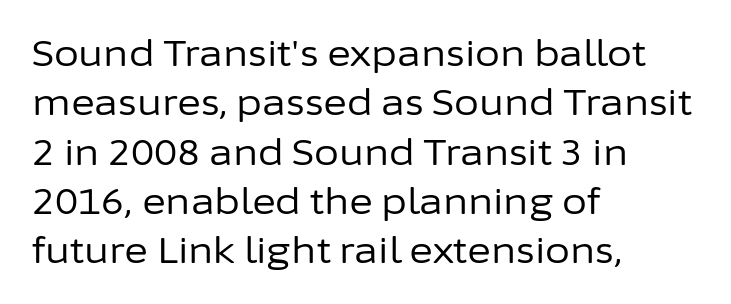
The image shows 36 px regular-weight sans-serif type, upright; set left-aligned, normal line spacing (1.37x), normal letter spacing, not underlined; low stroke contrast and a medium x-height.
